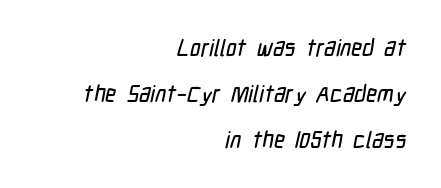
{"underline": "no", "align": "right", "line_spacing": "loose", "line_spacing_ratio": 2.0, "letter_spacing": "normal", "letter_spacing_em": 0.0, "glyph_px": 23}
